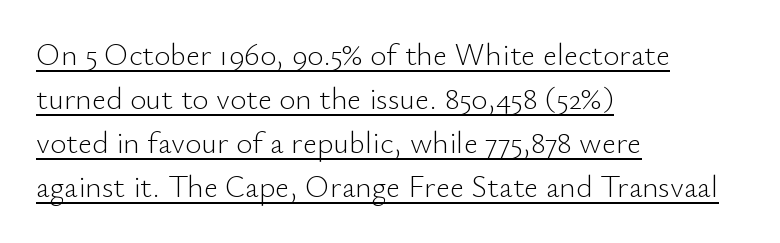
Stroke mass is kept to a normal reading level or below. Left-aligned paragraph, ragged on the right. Tracking value appears to be zero — textbook default spacing. Check where the strokes stop: nothing finishes them off — pure sans.
